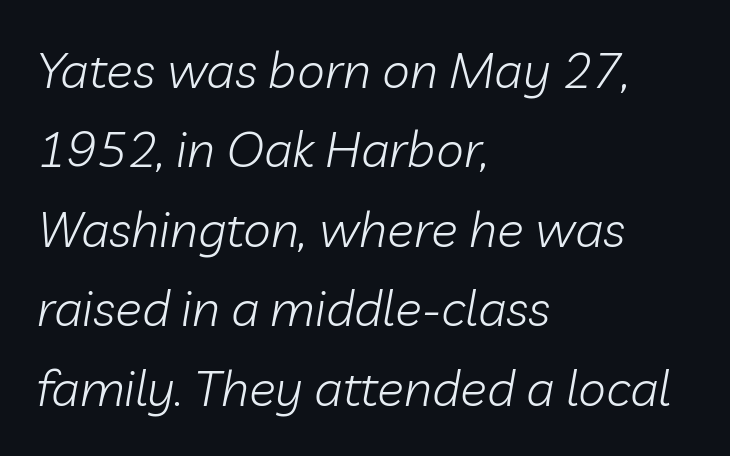
Q: Is the text bold? A: No.
Q: Is the text italic (slanted)? A: Yes, it leans right by about 10 degrees.
Q: Is the text underlined? A: No.
Q: How is the paragraph aligned? A: Left-aligned.
Q: Is the spacing between letters normal or unusually wide? A: Normal.
Q: Is the spacing between lines tight, normal or loose? A: Normal.
Q: Width (condensed, normal, or wide)? A: Normal.
Q: Stroke contrast? A: Low.
Q: x-height? A: Medium.
Q: Monospaced? A: No.
